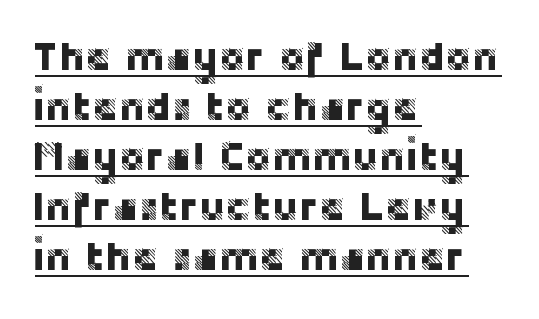
Q: Is the text italic (slanted)? A: No, it is upright.
Q: Is the typeface a serif or a sans-serif typeface? A: Sans-serif.
Q: Is the text underlined? A: Yes.
Q: How is the paragraph aligned? A: Left-aligned.
Q: Is the spacing between letters normal or unusually wide? A: Normal.
Q: Is the spacing between lines tight, normal or loose? A: Normal.
Q: Width (condensed, normal, or wide)? A: Normal.
Q: Stroke contrast? A: Low.
Q: x-height? A: Large.
Q: Monospaced? A: No.
